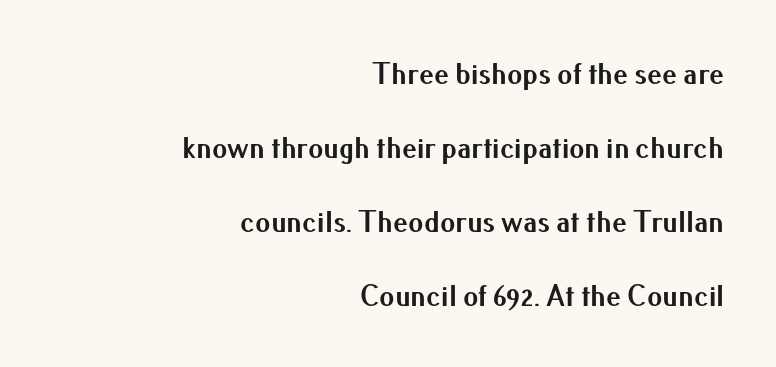
Summary of weight: heavy, a full bold. Leading: increased. Varying glyph widths throughout — classic text-font behaviour. The area under the type is left untouched. Tall strokes in this sample are plumb rather than angled. Caption: standard tracking, unaltered.
